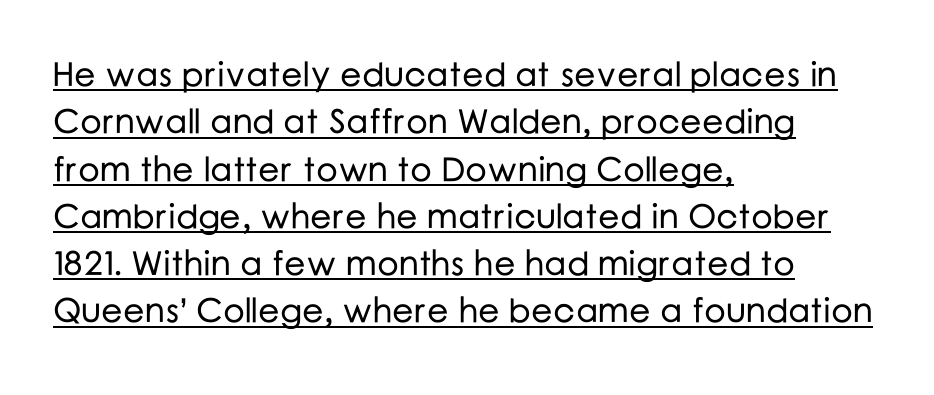
The typeface chosen for these lines omits serifs. Baseline-to-baseline distance is the conventional proportion of letter height. Line starts are locked; line ends wander. The letterforms sit shoulder to shoulder at normal distance.
